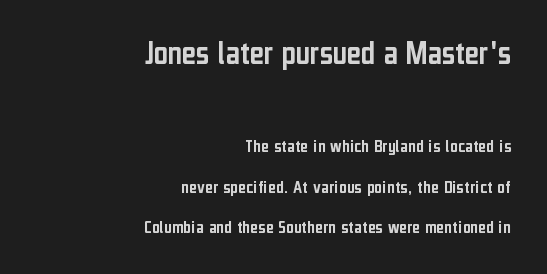
These lines keep a tight, regular rhythm from letter to letter. Teacher's note: observe the even right margin — that is flush-right alignment. Note the varied advance widths — an 'i' is clearly narrower than an 'm'. The block of text is sparse from top to bottom, with ample space between rows.
